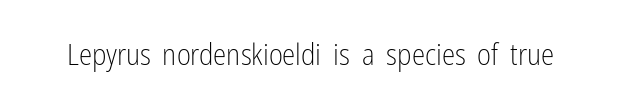
{"serif": "no", "italic": "no", "bold": "no", "weight": "light", "width": "condensed", "stroke_contrast": "low", "x_height": "medium", "monospaced": "no", "underline": "no", "letter_spacing": "normal", "letter_spacing_em": 0.0, "glyph_px": 30}
